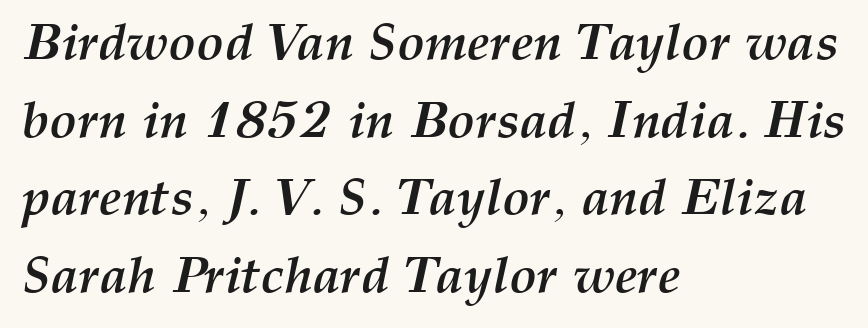
{"italic": "yes", "lean": "right", "slant_degrees": 12, "bold": "yes", "weight": "semibold", "width": "normal", "stroke_contrast": "medium", "x_height": "medium", "monospaced": "no", "underline": "no", "align": "left", "line_spacing": "normal", "line_spacing_ratio": 1.52, "letter_spacing": "normal", "letter_spacing_em": 0.0, "glyph_px": 51}
